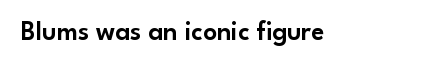
{"italic": "no", "underline": "no", "letter_spacing": "normal", "letter_spacing_em": 0.0, "glyph_px": 27}
